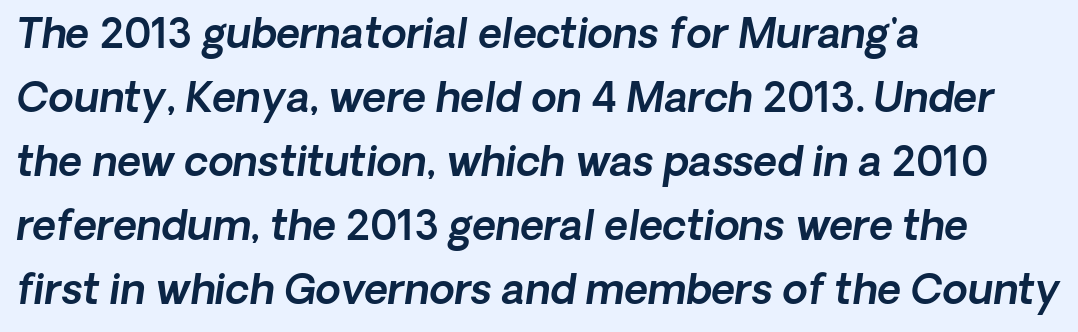
{"serif": "no", "width": "normal", "x_height": "medium", "monospaced": "no", "underline": "no", "align": "left", "line_spacing": "normal", "line_spacing_ratio": 1.56, "letter_spacing": "normal", "letter_spacing_em": 0.0, "glyph_px": 41}
